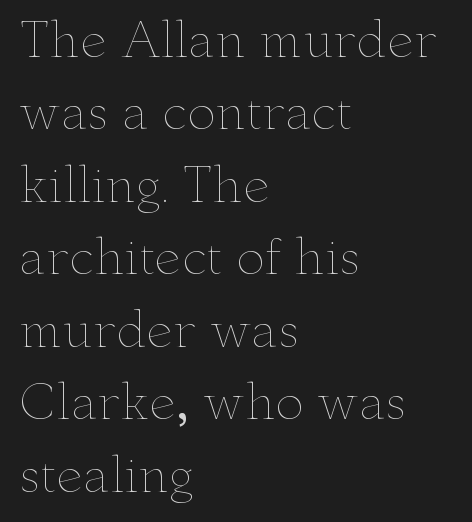
{"italic": "no", "bold": "no", "weight": "thin", "width": "wide", "stroke_contrast": "low", "x_height": "small", "monospaced": "no", "underline": "no", "align": "left", "line_spacing": "normal", "line_spacing_ratio": 1.51, "letter_spacing": "normal", "letter_spacing_em": 0.0, "glyph_px": 48}
